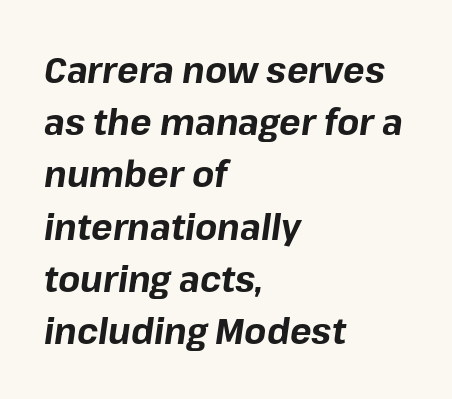
Note the varied advance widths — an 'i' is clearly narrower than an 'm'. Underlining? Definitely not there. Default kerning and tracking; the words read as compact shapes. Honestly, the row spacing looks completely unremarkable.
